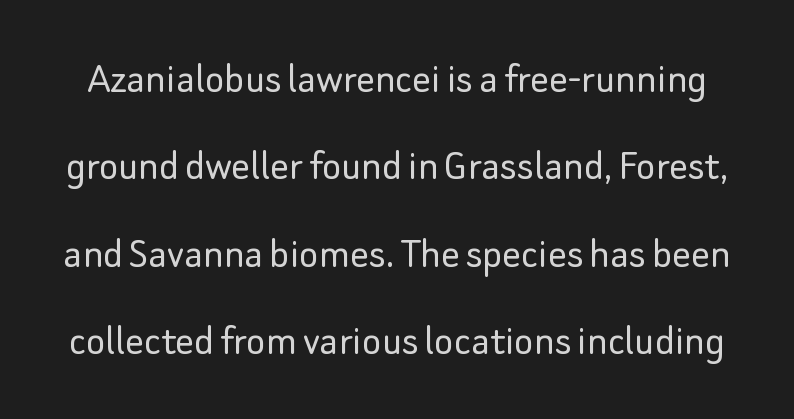
{"serif": "no", "italic": "no", "bold": "no", "weight": "light", "width": "normal", "stroke_contrast": "low", "x_height": "small", "monospaced": "no", "underline": "no", "line_spacing": "loose", "line_spacing_ratio": 1.9, "letter_spacing": "normal", "letter_spacing_em": 0.0, "glyph_px": 46}
